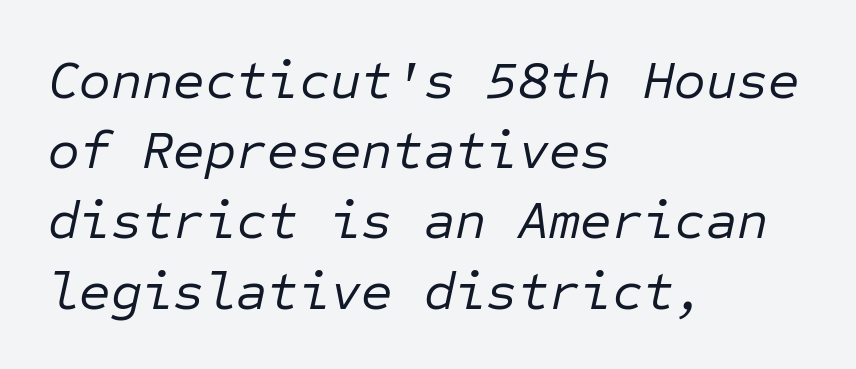
{"italic": "yes", "lean": "right", "slant_degrees": 12, "bold": "no", "weight": "regular", "width": "normal", "stroke_contrast": "low", "x_height": "medium", "monospaced": "yes", "underline": "no", "align": "left", "line_spacing": "normal", "line_spacing_ratio": 1.3, "letter_spacing": "normal", "letter_spacing_em": 0.0, "glyph_px": 54}
